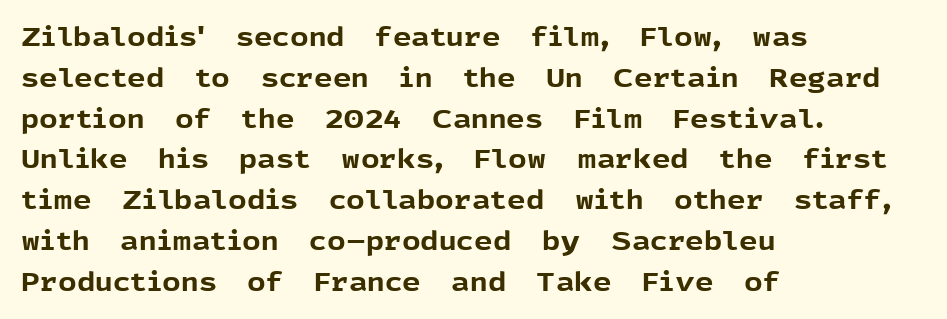
Q: Is the text bold? A: Yes.
Q: Is the text italic (slanted)? A: No, it is upright.
Q: Is the text underlined? A: No.
Q: How is the paragraph aligned? A: Left-aligned.
Q: Is the spacing between letters normal or unusually wide? A: Normal.
Q: Is the spacing between lines tight, normal or loose? A: Normal.
